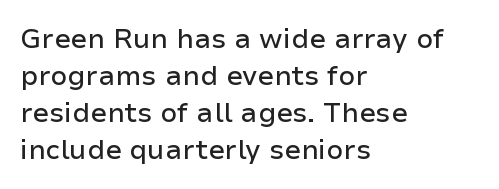
{"italic": "no", "underline": "no", "align": "left", "line_spacing": "normal", "line_spacing_ratio": 1.37, "letter_spacing": "normal", "letter_spacing_em": 0.0, "glyph_px": 27}
